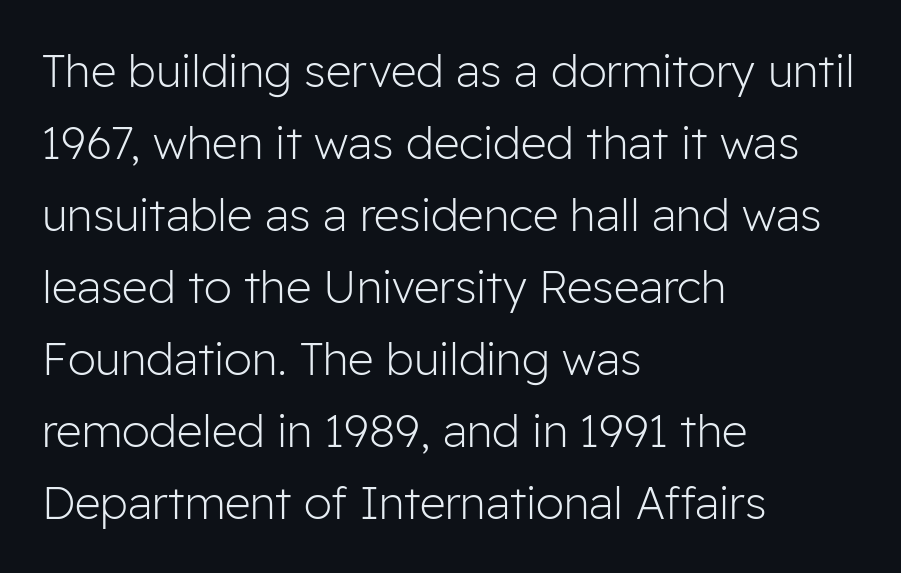
The image shows 45 px light sans-serif type, upright; set left-aligned, normal line spacing (1.6x), normal letter spacing, not underlined; low stroke contrast and a medium x-height.
